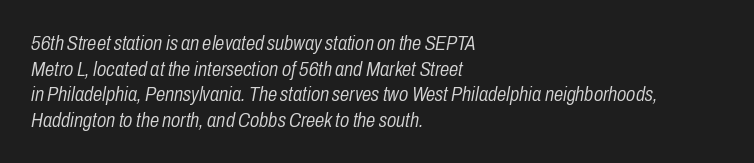
{"italic": "yes", "lean": "right", "slant_degrees": 10, "bold": "no", "underline": "no", "align": "left", "line_spacing_ratio": 1.22, "letter_spacing": "normal", "letter_spacing_em": 0.0, "glyph_px": 21}
